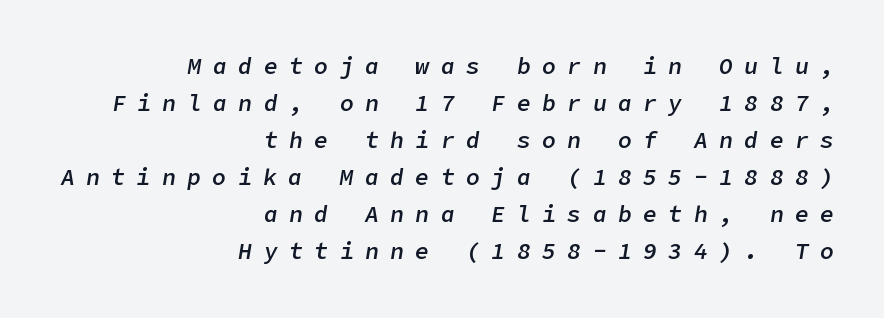
{"italic": "yes", "lean": "right", "slant_degrees": 9, "bold": "semi", "underline": "no", "align": "right", "line_spacing": "normal", "line_spacing_ratio": 1.61, "letter_spacing": "wide", "letter_spacing_em": 0.5, "glyph_px": 23}
